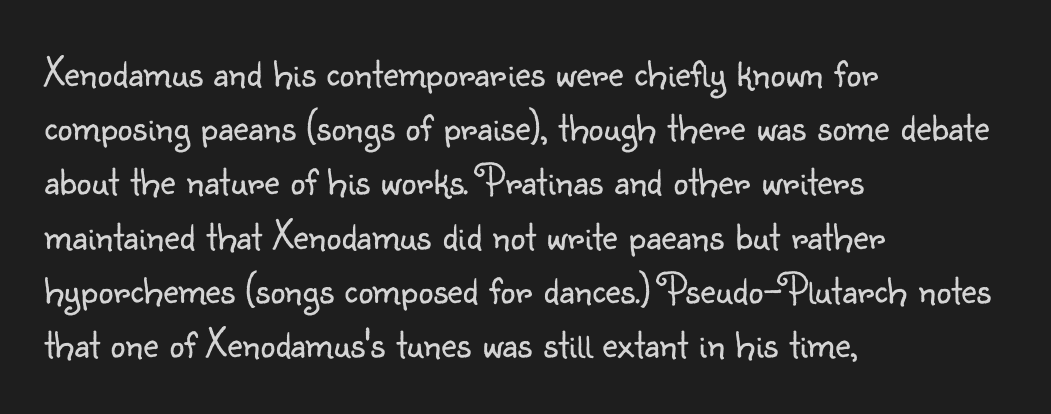
{"serif": "no", "italic": "no", "bold": "no", "weight": "light", "width": "normal", "stroke_contrast": "low", "x_height": "small", "monospaced": "no", "underline": "no", "align": "left", "line_spacing": "normal", "line_spacing_ratio": 1.29, "letter_spacing": "normal", "letter_spacing_em": 0.0, "glyph_px": 42}
